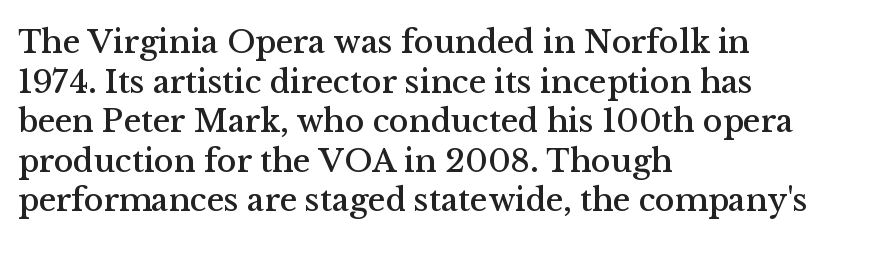
The image shows 33 px serif type, upright; set left-aligned, line spacing 1.2x, normal letter spacing, not underlined; medium stroke contrast and a medium x-height.
